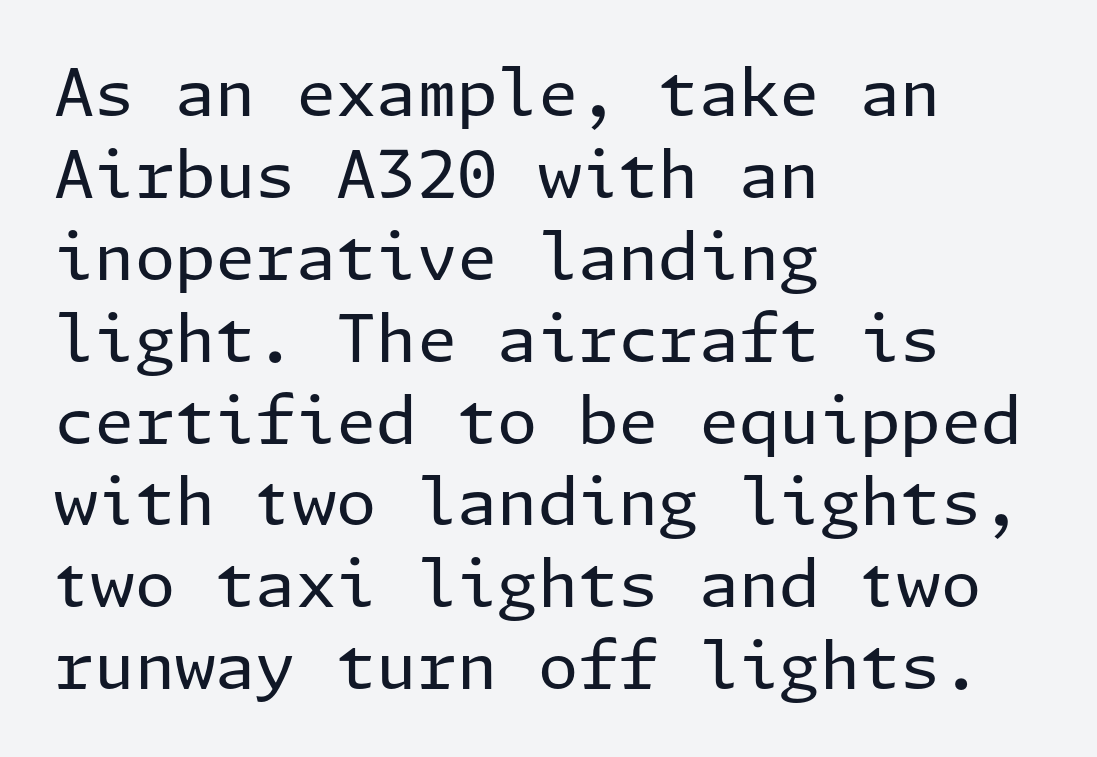
{"serif": "no", "italic": "no", "bold": "no", "weight": "regular", "width": "normal", "stroke_contrast": "low", "x_height": "medium", "underline": "no", "align": "left", "line_spacing": "normal", "line_spacing_ratio": 1.26, "letter_spacing": "normal", "letter_spacing_em": 0.0, "glyph_px": 65}
